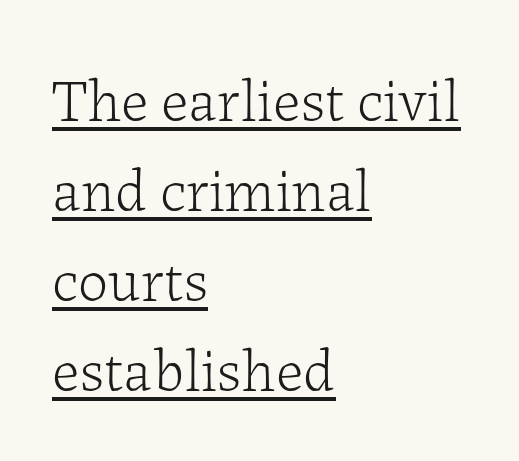
The image shows 60 px light serif type, upright; set left-aligned, normal line spacing (1.5x), normal letter spacing, underlined; low stroke contrast and a medium x-height.
